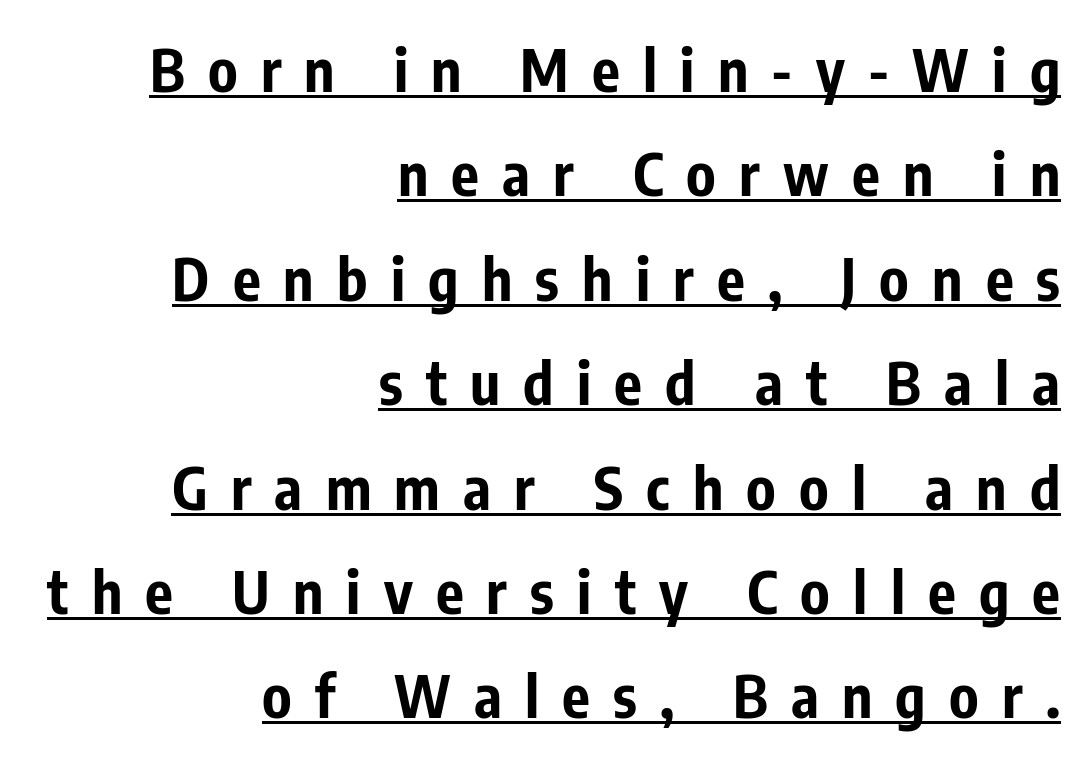
{"serif": "no", "italic": "no", "bold": "yes", "weight": "bold", "width": "condensed", "stroke_contrast": "low", "x_height": "medium", "monospaced": "no", "underline": "yes", "align": "right", "line_spacing_ratio": 1.8, "letter_spacing": "wide", "letter_spacing_em": 0.4, "glyph_px": 58}
